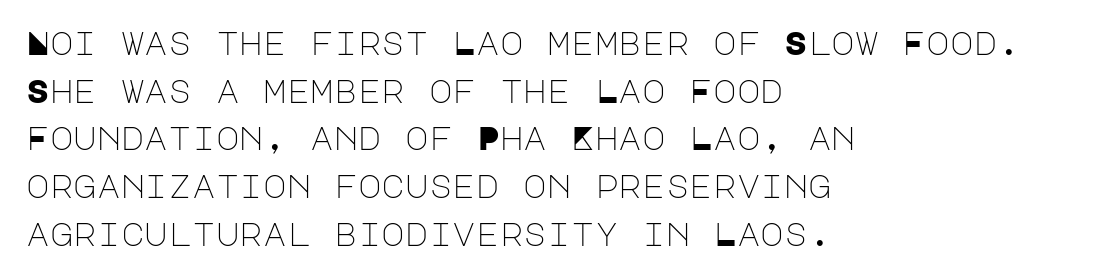
The image shows 32 px light sans-serif type, upright; set left-aligned, normal line spacing (1.49x), normal letter spacing, not underlined; low stroke contrast and a large x-height.
